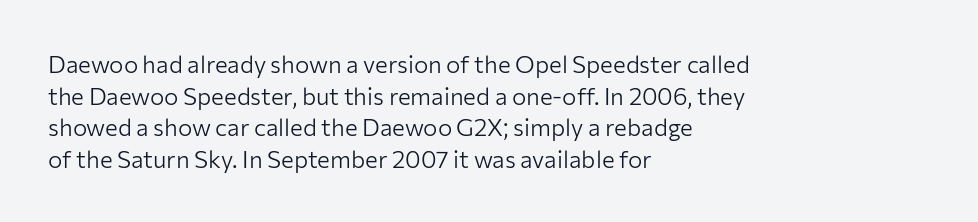
Leftover space on each line is placed entirely after the last word. The typesetting does not lean heavy: it is not bold. Honestly, the letter spacing is just normal — you wouldn't notice it. Underline: absent. If you drew a line through each stem, it would be perfectly vertical.
